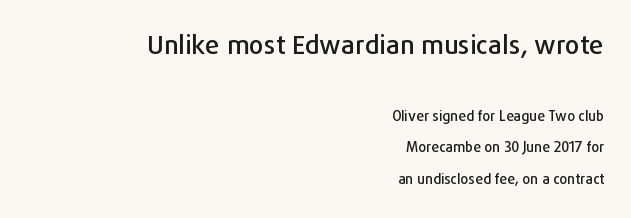
The words here are not underlined. Inter-character spacing is left at the font's built-in metrics. Does the copy run flush right? Yes — the right margin is perfectly even. Notice the wide empty band between every row — that's loose leading. The block sitting higher on the canvas is the one with enlarged characters.
